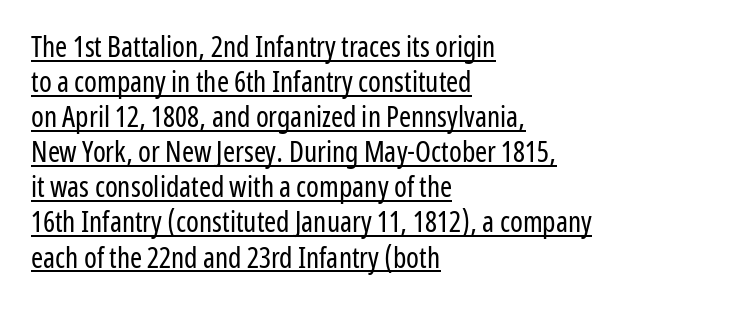
{"serif": "no", "italic": "no", "bold": "no", "weight": "regular", "width": "condensed", "stroke_contrast": "low", "x_height": "medium", "monospaced": "no", "underline": "yes", "align": "left", "line_spacing_ratio": 1.21, "letter_spacing": "normal", "letter_spacing_em": 0.0, "glyph_px": 29}
